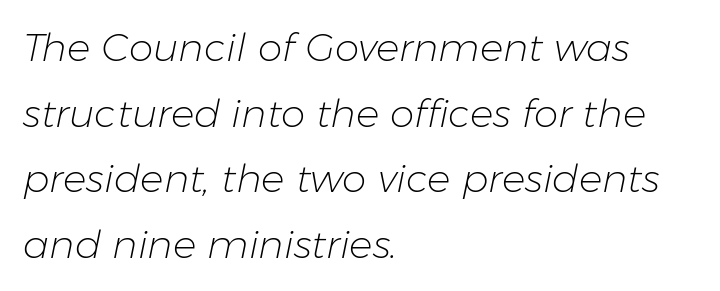
The image shows 39 px light type, italic (leaning right); set left-aligned, normal line spacing (1.68x), normal letter spacing, not underlined; low stroke contrast and a medium x-height.
